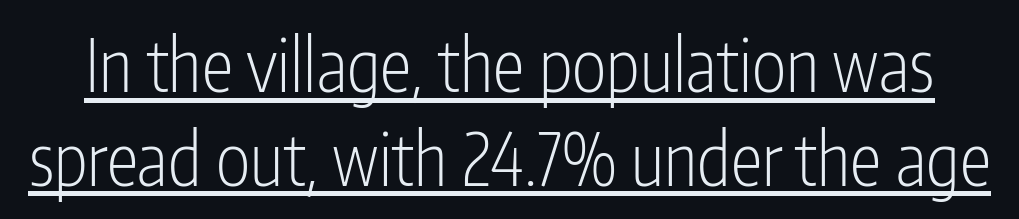
Q: Is the text bold? A: No.
Q: Is the text italic (slanted)? A: No, it is upright.
Q: Is the typeface a serif or a sans-serif typeface? A: Sans-serif.
Q: Is the text underlined? A: Yes.
Q: Is the spacing between letters normal or unusually wide? A: Normal.
Q: Is the spacing between lines tight, normal or loose? A: Normal.
Q: Width (condensed, normal, or wide)? A: Condensed.
Q: Stroke contrast? A: Low.
Q: x-height? A: Medium.
Q: Monospaced? A: No.
